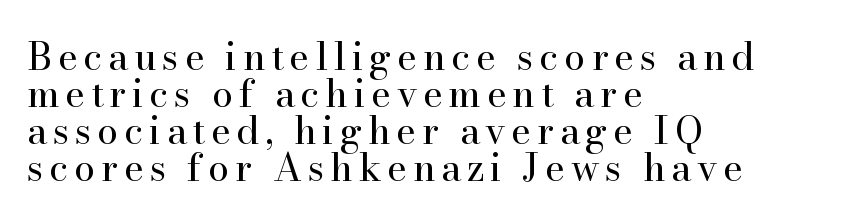
Q: Is the text bold? A: No.
Q: Is the text italic (slanted)? A: No, it is upright.
Q: Is the typeface a serif or a sans-serif typeface? A: Serif.
Q: Is the text underlined? A: No.
Q: How is the paragraph aligned? A: Left-aligned.
Q: Is the spacing between lines tight, normal or loose? A: Tight.
Q: Width (condensed, normal, or wide)? A: Normal.
Q: Stroke contrast? A: High.
Q: x-height? A: Small.
Q: Monospaced? A: No.
